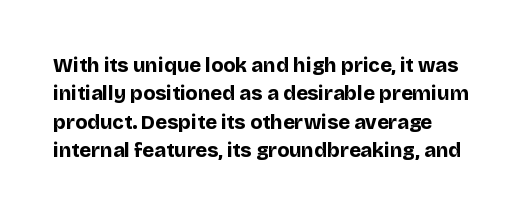
{"italic": "no", "bold": "yes", "underline": "no", "align": "left", "line_spacing": "normal", "line_spacing_ratio": 1.42, "letter_spacing": "normal", "letter_spacing_em": 0.0, "glyph_px": 20}
